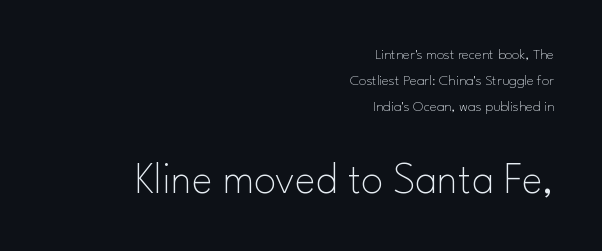
Q: Is the text bold? A: No.
Q: Is the text italic (slanted)? A: No, it is upright.
Q: Is the typeface a serif or a sans-serif typeface? A: Sans-serif.
Q: Is the text underlined? A: No.
Q: How is the paragraph aligned? A: Right-aligned.
Q: Is the spacing between letters normal or unusually wide? A: Normal.
Q: Which block of text is set in a larger size, the first (top) or the second (bottom)? A: The second (bottom) one.
Q: Width (condensed, normal, or wide)? A: Normal.
Q: Stroke contrast? A: Low.
Q: x-height? A: Small.
Q: Monospaced? A: No.
